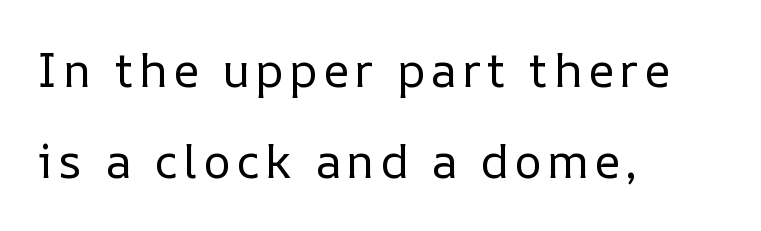
Q: Is the text bold? A: No.
Q: Is the text italic (slanted)? A: No, it is upright.
Q: Is the text underlined? A: No.
Q: How is the paragraph aligned? A: Left-aligned.
Q: Is the spacing between lines tight, normal or loose? A: Loose.
Q: Width (condensed, normal, or wide)? A: Normal.
Q: Stroke contrast? A: Low.
Q: x-height? A: Medium.
Q: Monospaced? A: No.
